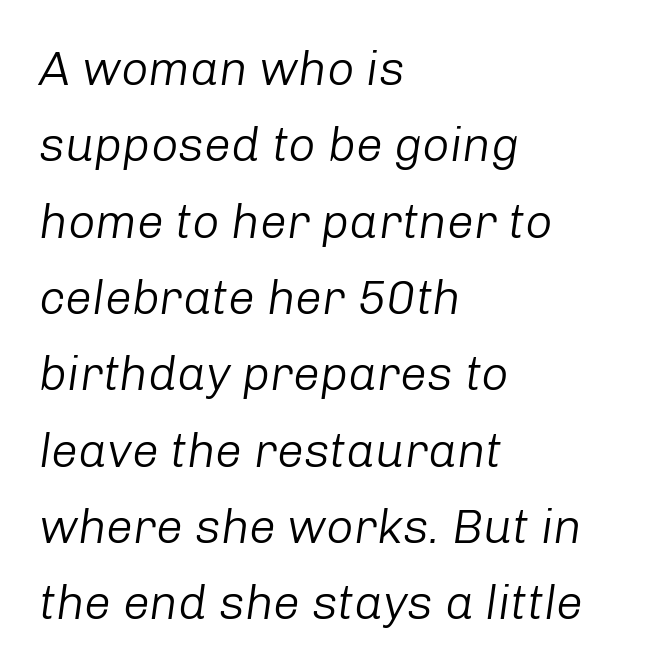
The image shows 48 px light type, italic (leaning right); set left-aligned, normal line spacing (1.59x), normal letter spacing, not underlined; low stroke contrast and a medium x-height.
